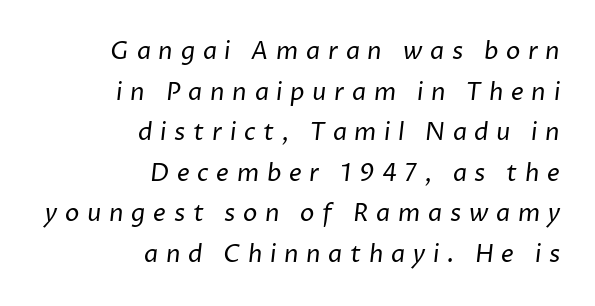
{"bold": "no", "underline": "no", "align": "right", "line_spacing": "normal", "line_spacing_ratio": 1.69, "letter_spacing": "wide", "letter_spacing_em": 0.32, "glyph_px": 24}
